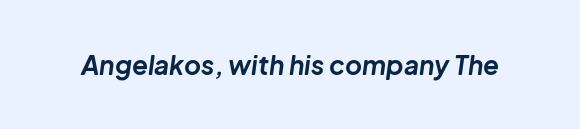
The image shows 26 px bold type, italic (leaning right); set normal letter spacing, not underlined.
